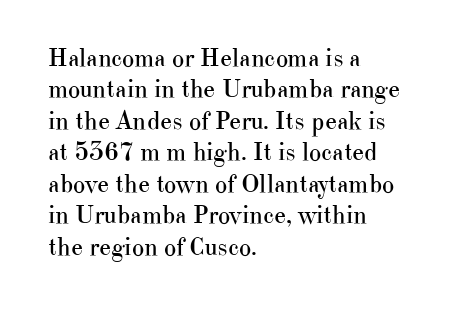
Q: Is the text bold? A: No.
Q: Is the text italic (slanted)? A: No, it is upright.
Q: Is the text underlined? A: No.
Q: How is the paragraph aligned? A: Left-aligned.
Q: Is the spacing between letters normal or unusually wide? A: Normal.
